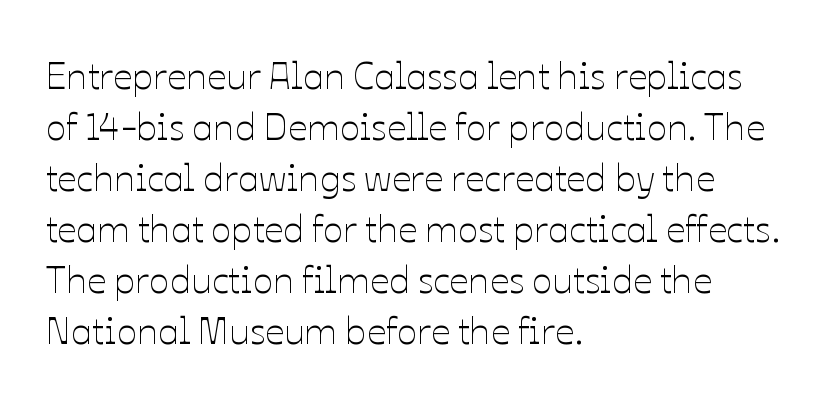
Q: Is the text bold? A: No.
Q: Is the text italic (slanted)? A: No, it is upright.
Q: Is the text underlined? A: No.
Q: How is the paragraph aligned? A: Left-aligned.
Q: Is the spacing between letters normal or unusually wide? A: Normal.
Q: Is the spacing between lines tight, normal or loose? A: Normal.
Q: Width (condensed, normal, or wide)? A: Normal.
Q: Stroke contrast? A: Low.
Q: x-height? A: Medium.
Q: Monospaced? A: No.
